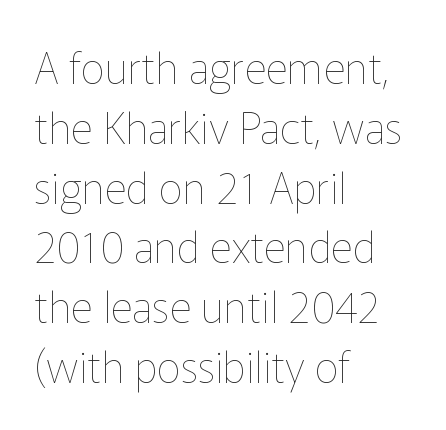
The image shows 43 px thin type, upright; set left-aligned, normal line spacing (1.39x), normal letter spacing, not underlined; low stroke contrast and a medium x-height.
